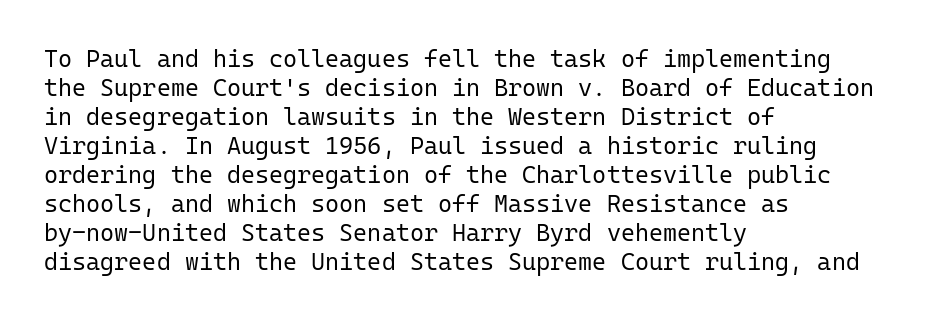
{"italic": "no", "bold": "no", "underline": "no", "align": "left", "line_spacing_ratio": 1.21, "letter_spacing": "normal", "letter_spacing_em": 0.0, "glyph_px": 24}
